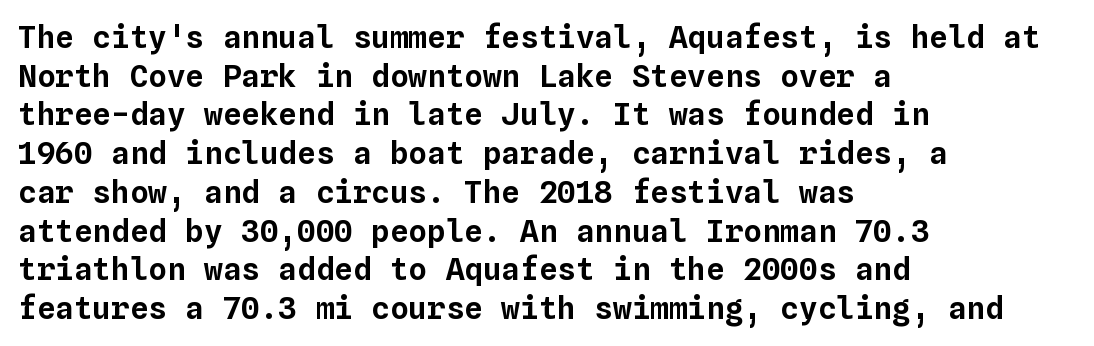
The rendering uses typewriter-style spacing with identical character cells. Characters follow at the spacing the type designer built in. Anything drawn beneath the words? Only blank space. Every row of glyphs begins at an identical x-position on the left. Reading down the column, the eye jumps a familiar distance to each next line. The specimen reads as upright at a glance.
